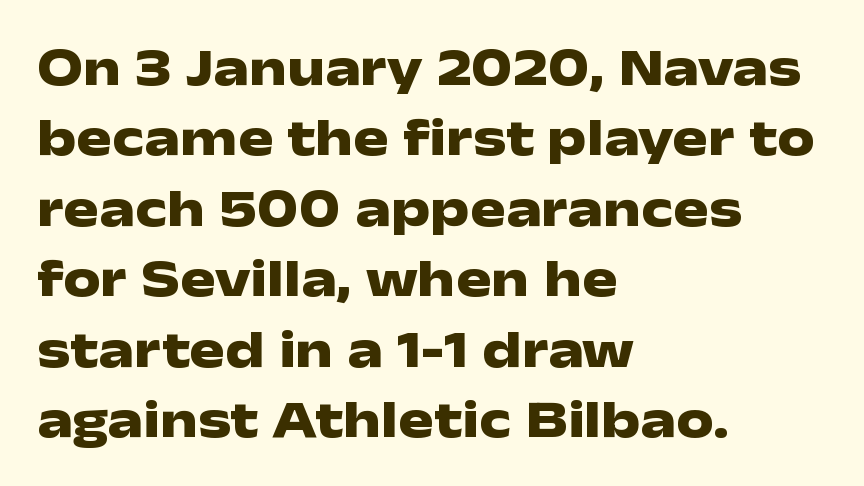
The image shows 53 px heavy, wide sans-serif type, upright; set left-aligned, normal line spacing (1.33x), normal letter spacing, not underlined; low stroke contrast and a medium x-height.
